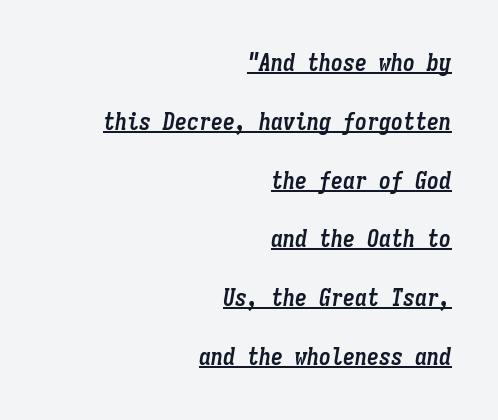
The image shows 24 px bold type, italic (leaning right); set right-aligned, loose line spacing (2.45x), normal letter spacing, underlined.
